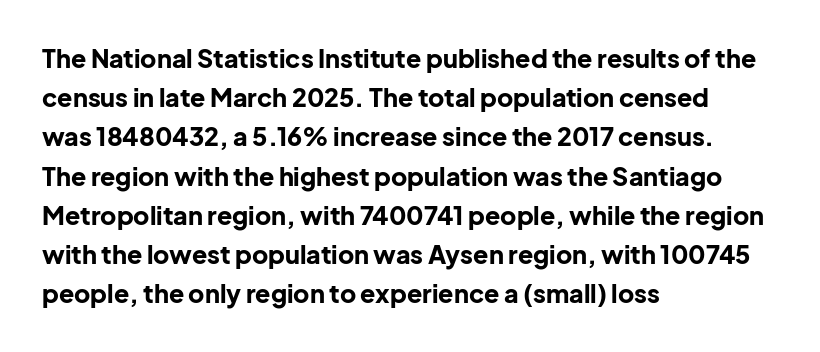
{"italic": "no", "bold": "yes", "underline": "no", "align": "left", "line_spacing": "normal", "line_spacing_ratio": 1.57, "letter_spacing": "normal", "letter_spacing_em": 0.0, "glyph_px": 25}
